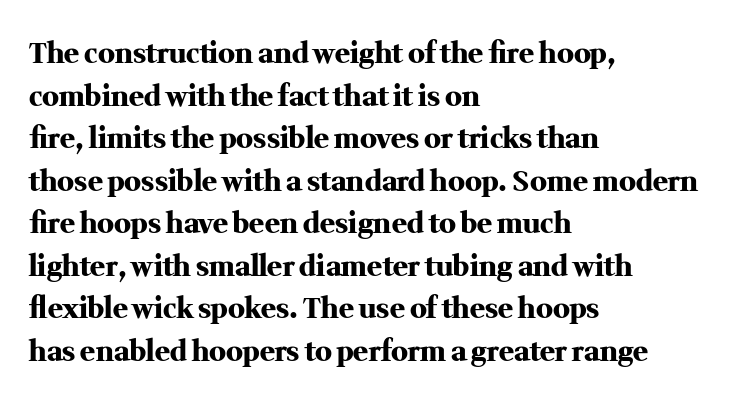
Q: Is the text bold? A: Yes.
Q: Is the text italic (slanted)? A: No, it is upright.
Q: Is the typeface a serif or a sans-serif typeface? A: Serif.
Q: Is the text underlined? A: No.
Q: How is the paragraph aligned? A: Left-aligned.
Q: Is the spacing between letters normal or unusually wide? A: Normal.
Q: Is the spacing between lines tight, normal or loose? A: Normal.
Q: Width (condensed, normal, or wide)? A: Normal.
Q: Stroke contrast? A: Medium.
Q: x-height? A: Medium.
Q: Monospaced? A: No.
